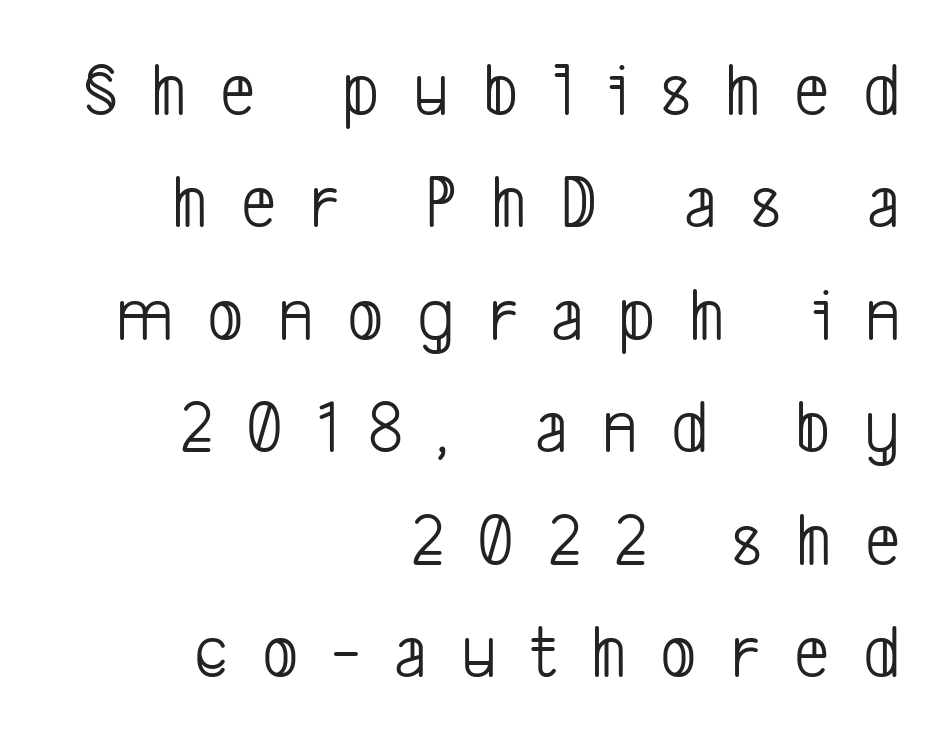
The image shows 77 px light, condensed sans-serif type; set right-aligned, normal line spacing (1.46x), unusually wide letter spacing (+0.44 em), not underlined; low stroke contrast and a medium x-height.
